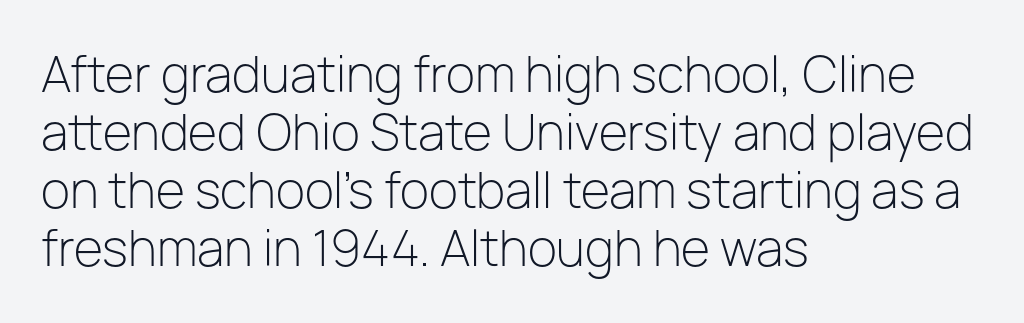
{"serif": "no", "italic": "no", "bold": "no", "weight": "light", "width": "normal", "stroke_contrast": "low", "x_height": "medium", "monospaced": "no", "underline": "no", "align": "left", "line_spacing_ratio": 1.21, "letter_spacing": "normal", "letter_spacing_em": 0.0, "glyph_px": 48}
